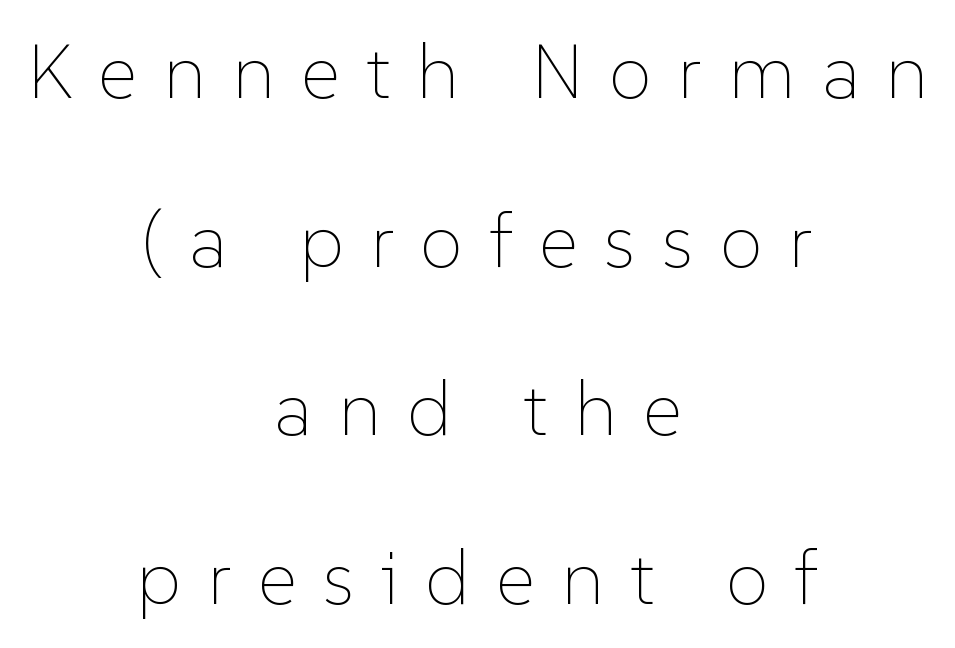
Q: Is the text bold? A: No.
Q: Is the text italic (slanted)? A: No, it is upright.
Q: Is the text underlined? A: No.
Q: How is the paragraph aligned? A: Centered.
Q: Is the spacing between letters normal or unusually wide? A: Unusually wide.
Q: Is the spacing between lines tight, normal or loose? A: Loose.
Q: Width (condensed, normal, or wide)? A: Normal.
Q: Stroke contrast? A: Low.
Q: x-height? A: Medium.
Q: Monospaced? A: No.
